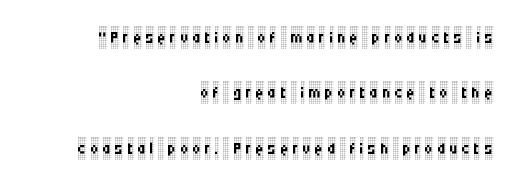
The leading is generous, giving the passage an open texture. Caption: face not bold, strokes unweighted. Plain, unruled lines of type. Characters remain perfectly vertical along every line.
